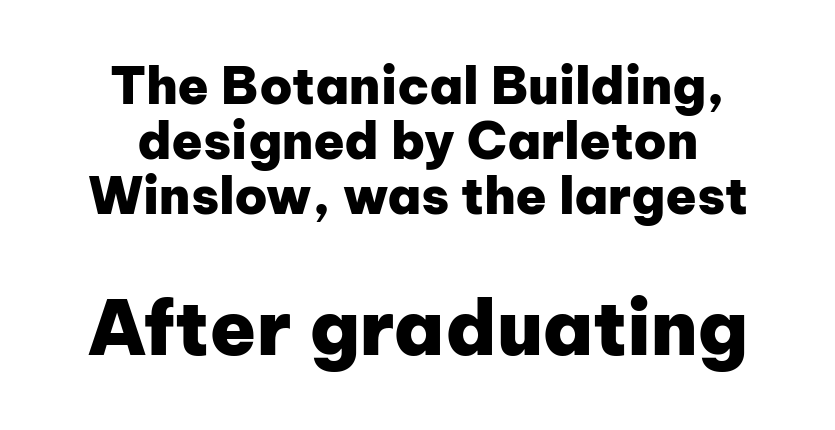
The image shows 76 px heavy sans-serif type, upright; set centered, tight line spacing (1.08x), normal letter spacing, not underlined; the second (bottom) block is 1.49x larger; low stroke contrast and a medium x-height.
